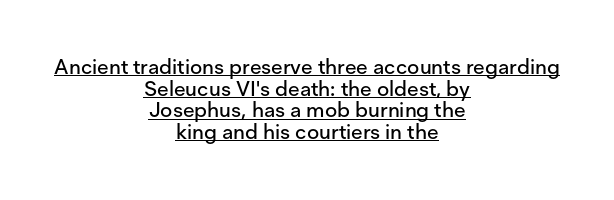
{"italic": "no", "underline": "yes", "align": "center", "line_spacing": "tight", "line_spacing_ratio": 1.03, "letter_spacing": "normal", "letter_spacing_em": 0.0, "glyph_px": 21}
